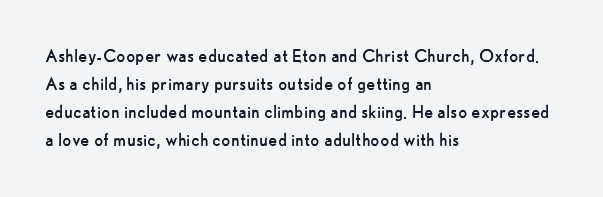
Q: Is the text bold? A: No.
Q: Is the text italic (slanted)? A: No, it is upright.
Q: Is the text underlined? A: No.
Q: How is the paragraph aligned? A: Left-aligned.
Q: Is the spacing between letters normal or unusually wide? A: Normal.
Q: Is the spacing between lines tight, normal or loose? A: Normal.
